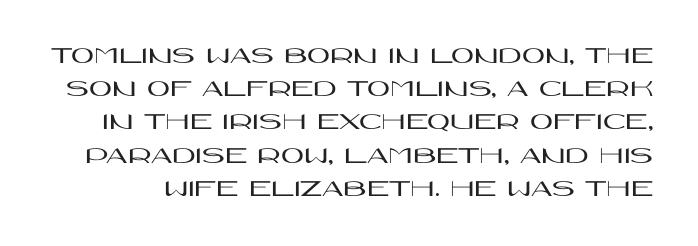
The image shows 25 px text type, upright; set normal line spacing (1.33x), normal letter spacing, not underlined.
